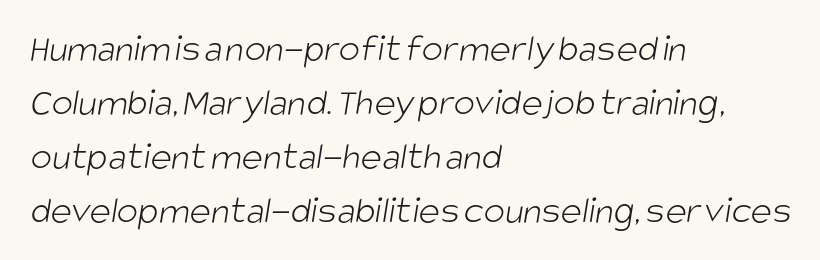
The image shows 40 px light, condensed sans-serif type; set left-aligned, normal line spacing (1.35x), normal letter spacing, not underlined; low stroke contrast and a large x-height.
